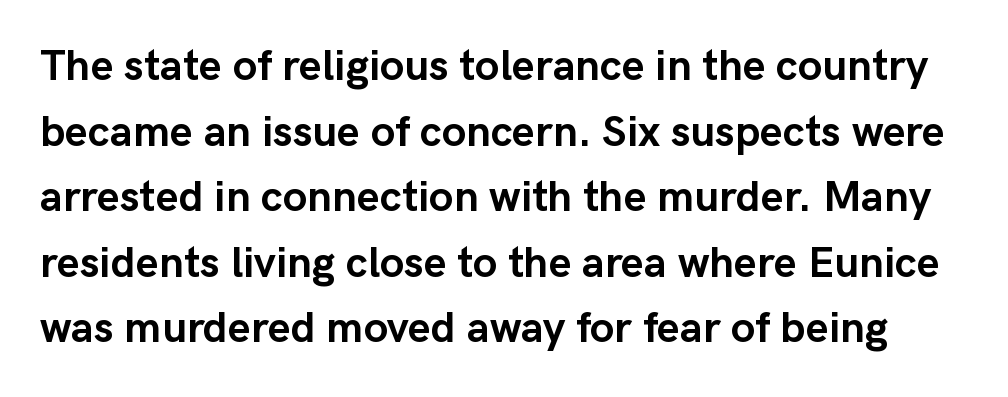
Heft: maximum for text — a bold. The letterforms sit shoulder to shoulder at normal distance. Posture: vertical. This sample keeps an unexceptional amount of space between lines. Check where the strokes stop: nothing finishes them off — pure sans. The glyphs are unaccompanied by any horizontal stroke below them.
